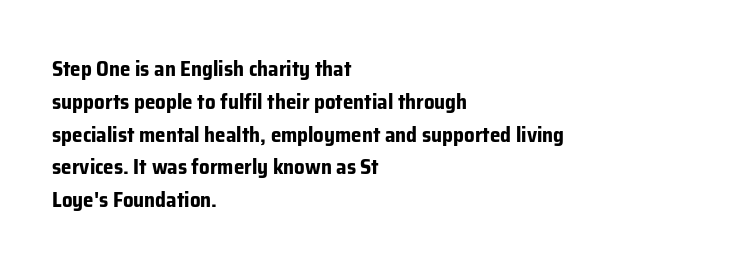
Weight check: bold — yes, fully. This rendering features lettering with no underline. This is the regular roman posture of the typeface. Is there much room between lines? A standard amount, neither cramped nor airy. No extra tracking has been applied to these lines. The rag falls on the right side of this text block.
